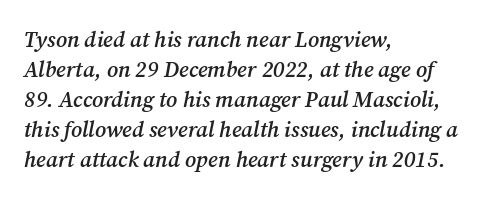
Q: Is the text bold? A: Semi-bold.
Q: Is the text italic (slanted)? A: Yes, it leans right by about 12 degrees.
Q: Is the text underlined? A: No.
Q: How is the paragraph aligned? A: Left-aligned.
Q: Is the spacing between letters normal or unusually wide? A: Normal.
Q: Is the spacing between lines tight, normal or loose? A: Normal.
